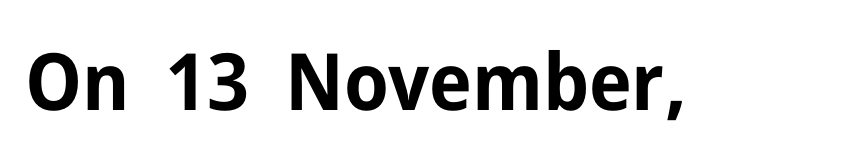
The type sits square on the baseline with zero lean. The letters advance in unequal steps, a hallmark of proportional type. A full-strength bold gives these letters their thick strokes. Serif or sans? Sans — the stroke terminals are bare. Look at the tracking — it's just the regular setting, nothing added. Each row of text sits above clean, open space.
